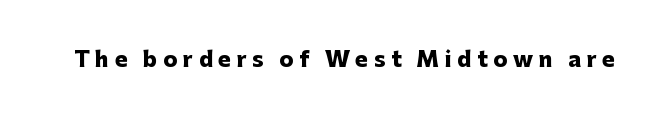
{"italic": "no", "bold": "yes", "underline": "no", "letter_spacing": "wide", "letter_spacing_em": 0.27, "glyph_px": 21}
